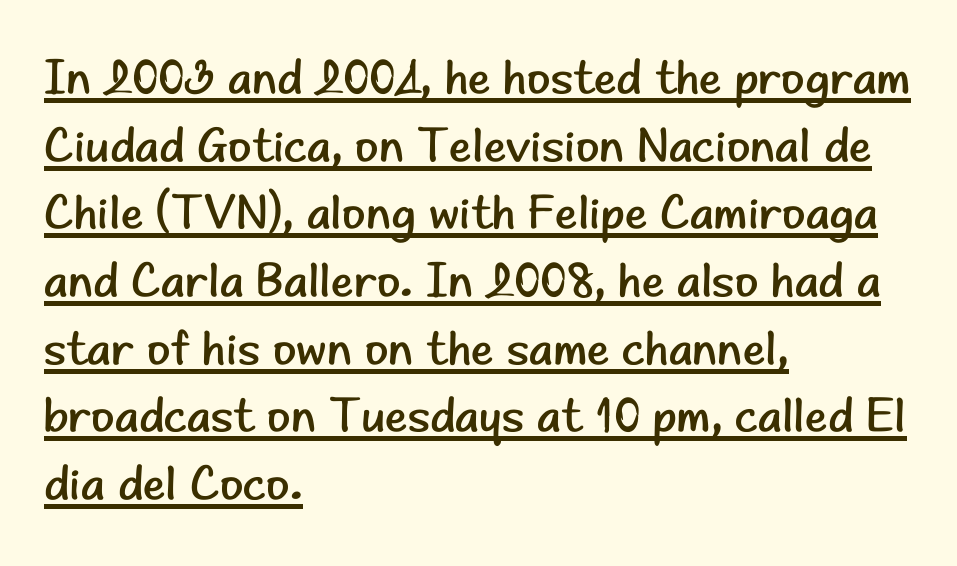
The image shows 48 px regular-weight sans-serif type, upright; set left-aligned, normal line spacing (1.41x), normal letter spacing, underlined; low stroke contrast and a small x-height.
